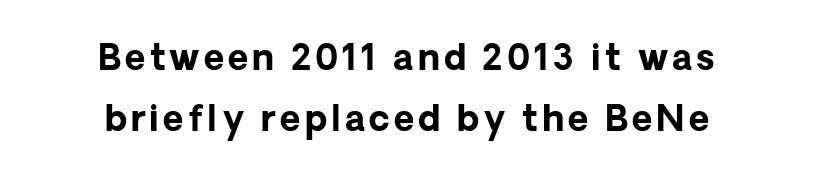
{"serif": "no", "italic": "no", "bold": "yes", "weight": "bold", "width": "normal", "stroke_contrast": "low", "x_height": "medium", "monospaced": "no", "underline": "no", "align": "center", "line_spacing_ratio": 1.75, "glyph_px": 35}
